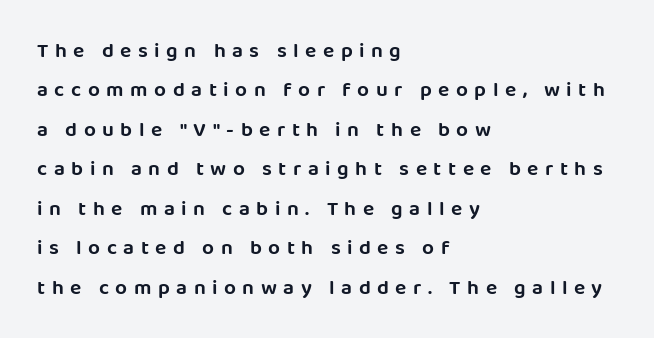
{"italic": "no", "underline": "no", "align": "left", "line_spacing_ratio": 1.88, "letter_spacing": "wide", "letter_spacing_em": 0.31, "glyph_px": 21}
